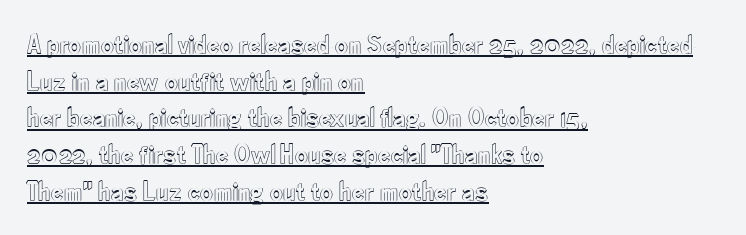
The image shows 28 px condensed type, upright; set left-aligned, normal line spacing (1.31x), normal letter spacing, underlined; a small x-height.
